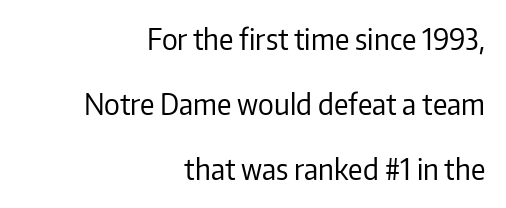
{"serif": "no", "italic": "no", "bold": "no", "weight": "regular", "width": "normal", "stroke_contrast": "low", "x_height": "medium", "monospaced": "no", "underline": "no", "align": "right", "line_spacing": "loose", "line_spacing_ratio": 2.32, "letter_spacing": "normal", "letter_spacing_em": 0.0, "glyph_px": 28}
